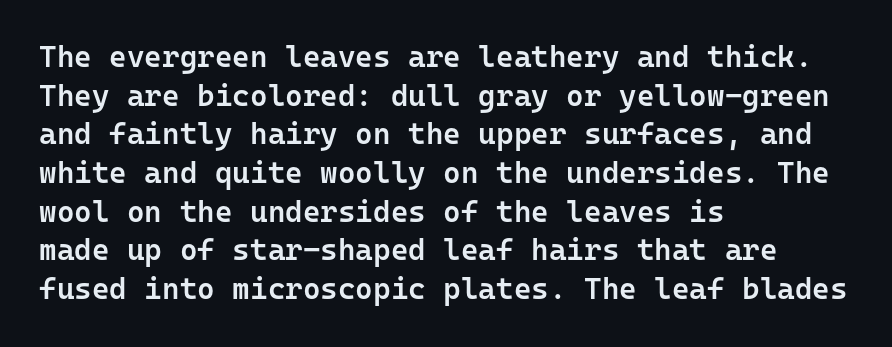
The image shows 30 px semibold sans-serif type, upright, monospaced; set left-aligned, normal line spacing (1.29x), normal letter spacing, not underlined; low stroke contrast and a medium x-height.
